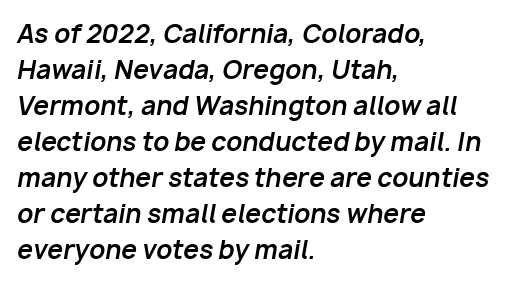
The image shows 25 px bold type, italic (leaning right); set left-aligned, normal line spacing (1.44x), normal letter spacing, not underlined.
